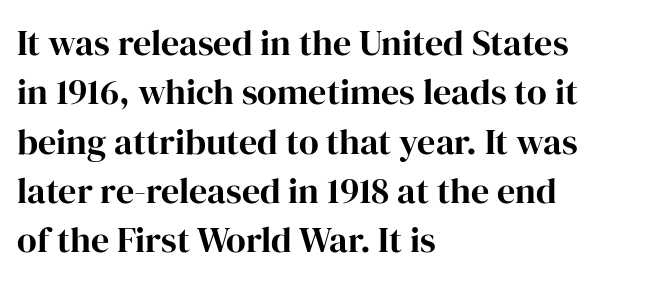
The image shows 36 px serif type, upright; set left-aligned, normal line spacing (1.37x), normal letter spacing, not underlined; high stroke contrast and a medium x-height.
